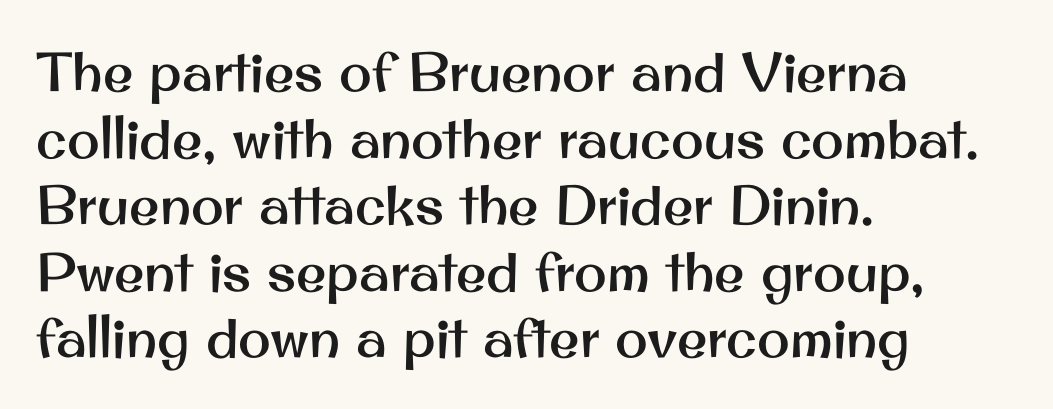
The image shows 55 px sans-serif type, upright; set left-aligned, line spacing 1.21x, normal letter spacing, not underlined; medium stroke contrast and a small x-height.
